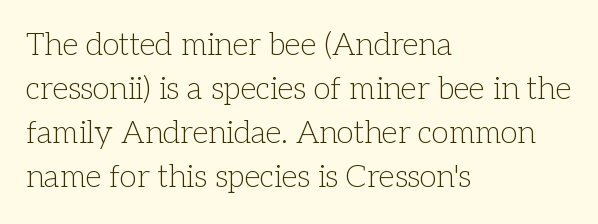
Is there any slant? The stems are plumb. These lines stack with their left ends in a neat column. Compared with a typical body face, this is equally light or lighter still. Only glyphs here, with clear space below each row. Regular leading.
